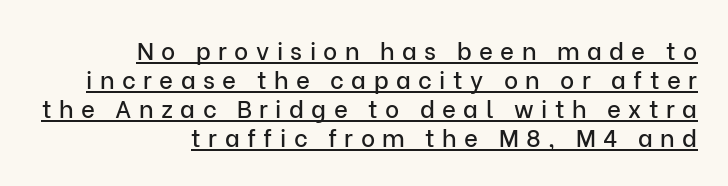
{"italic": "no", "underline": "yes", "align": "right", "line_spacing_ratio": 1.21, "letter_spacing": "wide", "letter_spacing_em": 0.31, "glyph_px": 24}
